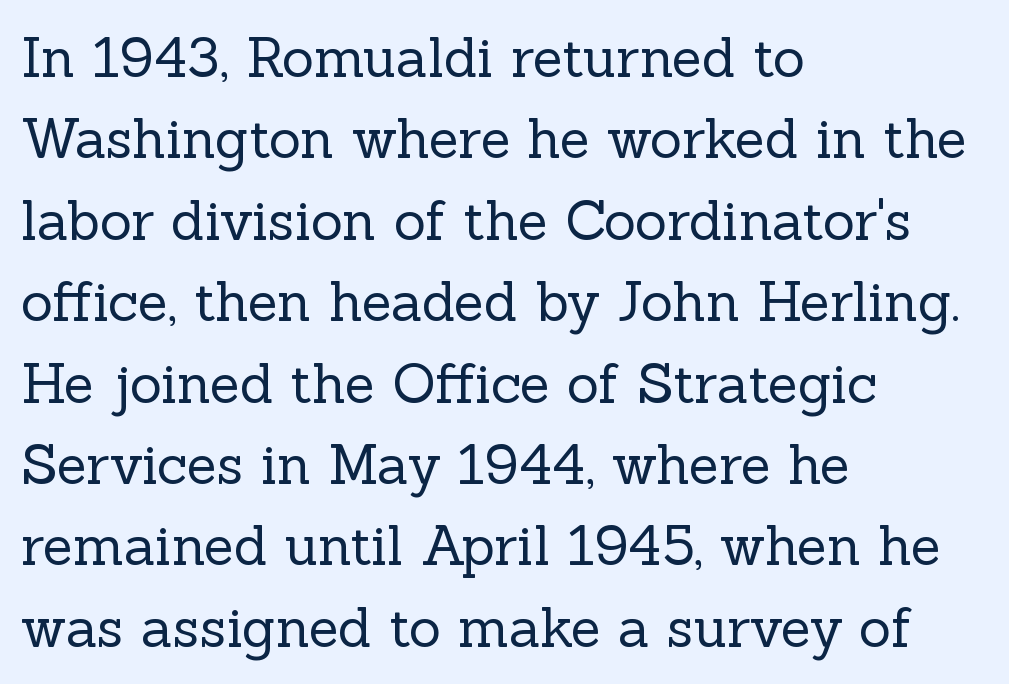
Q: Is the text bold? A: No.
Q: Is the text italic (slanted)? A: No, it is upright.
Q: Is the typeface a serif or a sans-serif typeface? A: Serif.
Q: Is the text underlined? A: No.
Q: How is the paragraph aligned? A: Left-aligned.
Q: Is the spacing between letters normal or unusually wide? A: Normal.
Q: Is the spacing between lines tight, normal or loose? A: Normal.
Q: Width (condensed, normal, or wide)? A: Normal.
Q: x-height? A: Medium.
Q: Monospaced? A: No.
